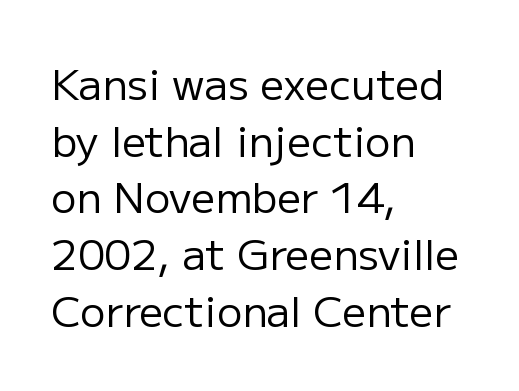
Q: Is the text bold? A: No.
Q: Is the text italic (slanted)? A: No, it is upright.
Q: Is the typeface a serif or a sans-serif typeface? A: Sans-serif.
Q: Is the text underlined? A: No.
Q: How is the paragraph aligned? A: Left-aligned.
Q: Is the spacing between letters normal or unusually wide? A: Normal.
Q: Is the spacing between lines tight, normal or loose? A: Normal.
Q: Width (condensed, normal, or wide)? A: Normal.
Q: Stroke contrast? A: Low.
Q: x-height? A: Medium.
Q: Monospaced? A: No.
